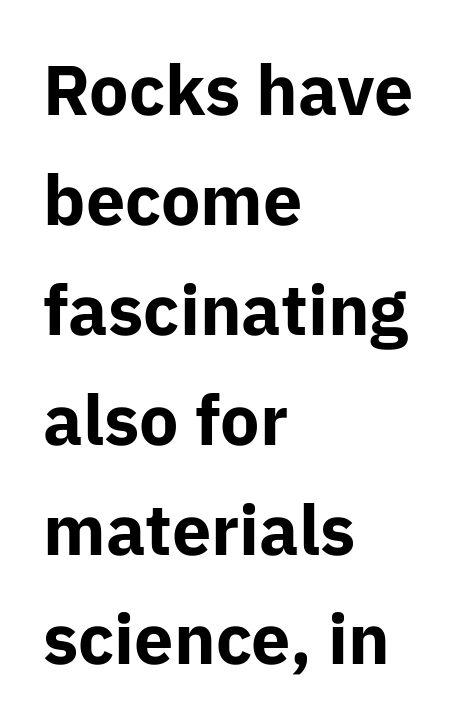
Q: Is the text bold? A: Yes.
Q: Is the text italic (slanted)? A: No, it is upright.
Q: Is the typeface a serif or a sans-serif typeface? A: Sans-serif.
Q: Is the text underlined? A: No.
Q: How is the paragraph aligned? A: Left-aligned.
Q: Is the spacing between letters normal or unusually wide? A: Normal.
Q: Is the spacing between lines tight, normal or loose? A: Normal.
Q: Width (condensed, normal, or wide)? A: Normal.
Q: Stroke contrast? A: Low.
Q: x-height? A: Medium.
Q: Monospaced? A: No.
